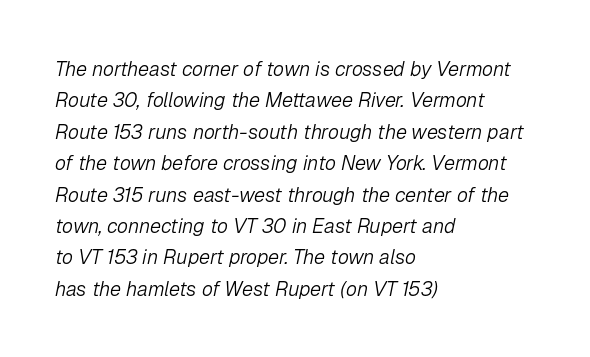
The cut favours lightness, reaching ordinary text weight at its darkest. Italic? Definitely — the glyphs are oblique. Quick note: underline off. Where is the straight margin? On the left. A normal amount of white space separates one row of letters from the next.
